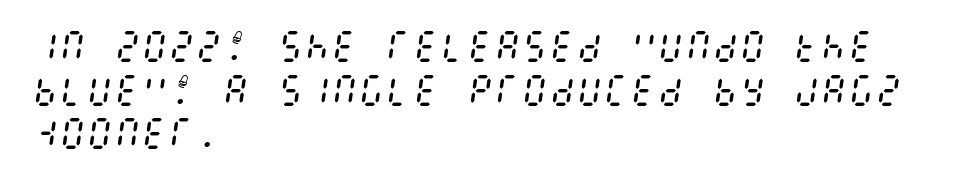
{"italic": "yes", "lean": "right", "slant_degrees": 8, "bold": "no", "weight": "regular", "width": "condensed", "stroke_contrast": "medium", "x_height": "large", "underline": "no", "align": "left", "line_spacing": "normal", "line_spacing_ratio": 1.28, "letter_spacing": "normal", "letter_spacing_em": 0.0, "glyph_px": 34}
